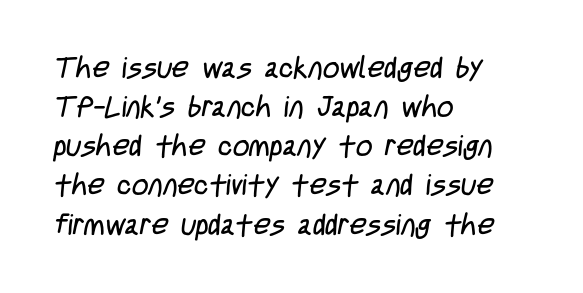
Typographically, this falls in the sans-serif category. Type without underlining. The lines are quadded left. The letters advance in unequal steps, a hallmark of proportional type.
